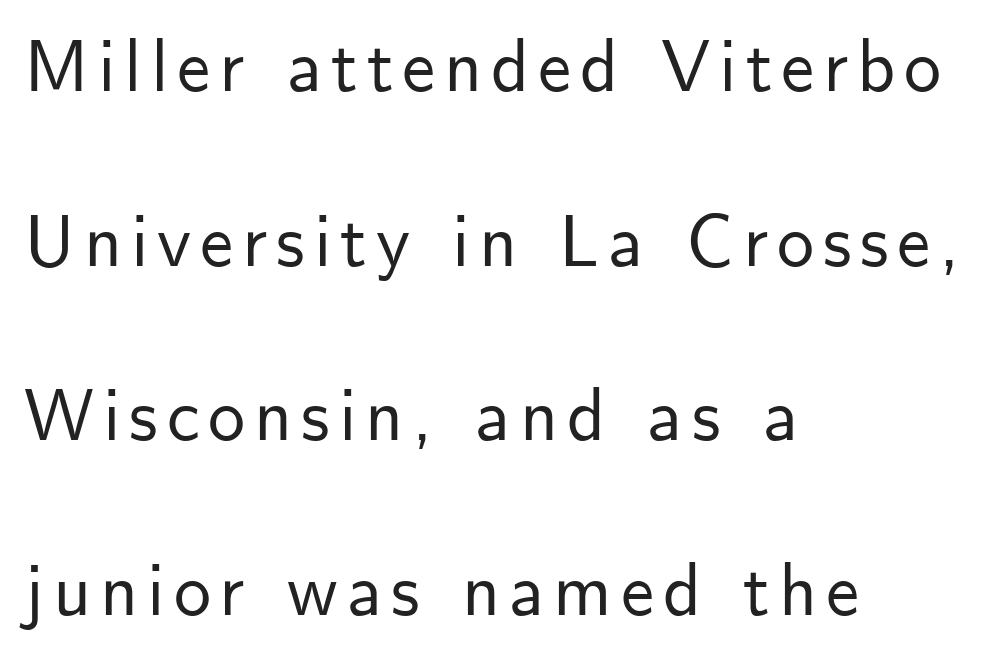
{"serif": "no", "italic": "no", "width": "normal", "stroke_contrast": "low", "x_height": "small", "monospaced": "no", "underline": "no", "align": "left", "line_spacing": "loose", "line_spacing_ratio": 2.36, "glyph_px": 74}
